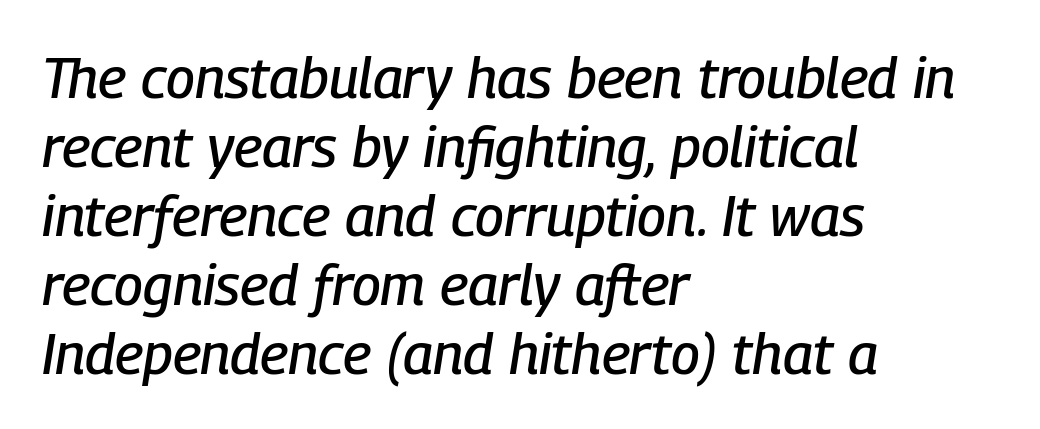
Yep, that's italic — everything's leaning. Any mark beneath the type? The region is blank. Standard letterfit; no display-style spreading of the glyphs. The letters advance in unequal steps, a hallmark of proportional type. These lines stack with their left ends in a neat column.
